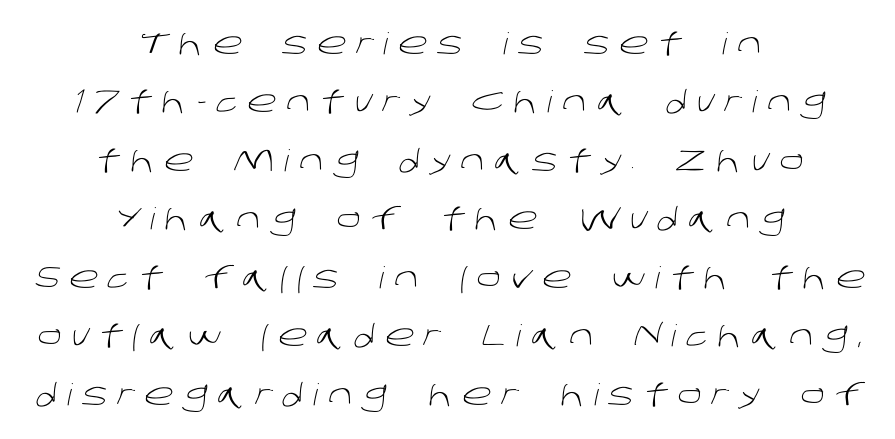
Examine the stroke ends and you'll find no serifs. A clean baseline with only descenders dipping below it. The passage shown is not bold in any degree. The letterforms stand isolated, each surrounded by extra space. Where is the straight margin? There isn't one; the lines are centered. The letters advance in unequal steps, a hallmark of proportional type.
